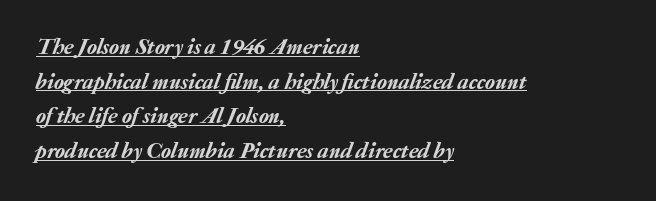
The image shows 23 px text type, italic (leaning right); set left-aligned, normal line spacing (1.51x), normal letter spacing, underlined.
